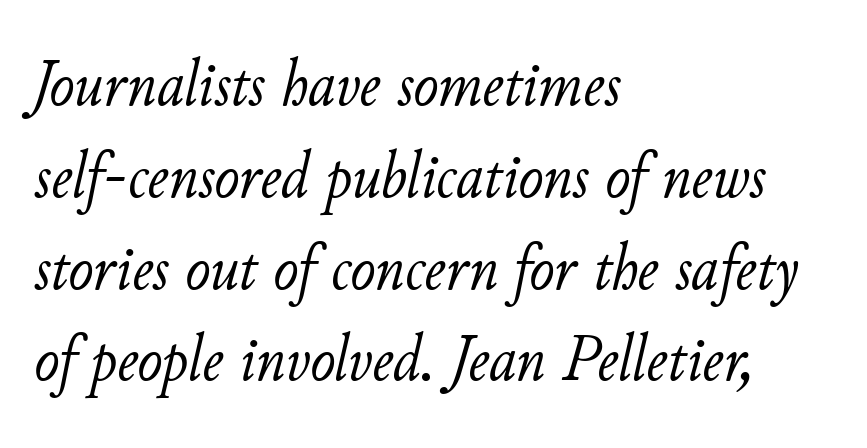
{"italic": "yes", "lean": "right", "slant_degrees": 11, "bold": "no", "weight": "light", "width": "normal", "stroke_contrast": "low", "x_height": "small", "monospaced": "no", "underline": "no", "align": "left", "line_spacing": "normal", "line_spacing_ratio": 1.37, "letter_spacing": "normal", "letter_spacing_em": 0.0, "glyph_px": 67}
